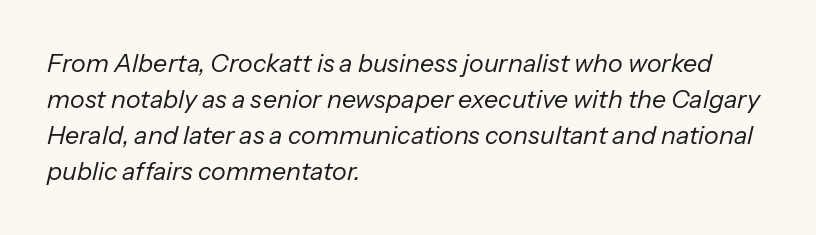
Q: Is the text bold? A: No.
Q: Is the text italic (slanted)? A: Yes, it leans right by about 13 degrees.
Q: Is the text underlined? A: No.
Q: How is the paragraph aligned? A: Left-aligned.
Q: Is the spacing between letters normal or unusually wide? A: Normal.
Q: Is the spacing between lines tight, normal or loose? A: Normal.
